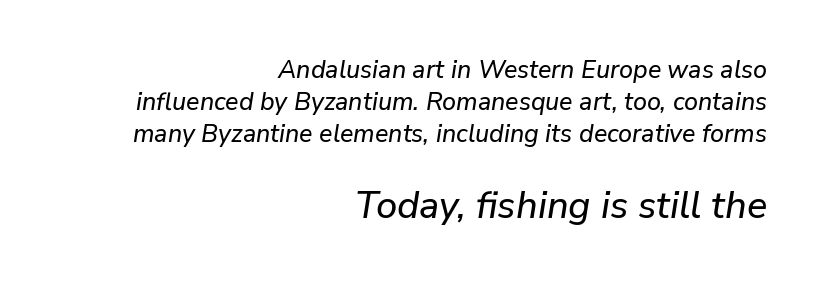
Q: Is the text italic (slanted)? A: Yes, it leans right by about 9 degrees.
Q: Is the text underlined? A: No.
Q: How is the paragraph aligned? A: Right-aligned.
Q: Is the spacing between letters normal or unusually wide? A: Normal.
Q: Is the spacing between lines tight, normal or loose? A: Normal.
Q: Which block of text is set in a larger size, the first (top) or the second (bottom)? A: The second (bottom) one.
Q: Width (condensed, normal, or wide)? A: Normal.
Q: Stroke contrast? A: Low.
Q: x-height? A: Medium.
Q: Monospaced? A: No.
